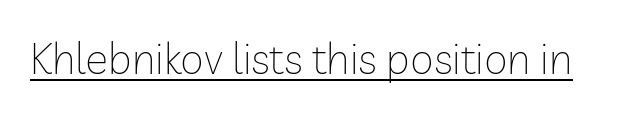
The image shows 43 px thin sans-serif type, upright; set normal letter spacing, underlined; low stroke contrast and a medium x-height.
